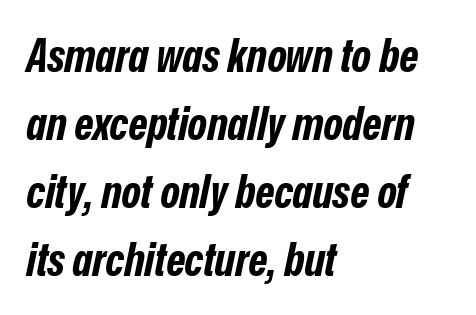
Q: Is the text bold? A: Yes.
Q: Is the text italic (slanted)? A: Yes, it leans right by about 12 degrees.
Q: Is the text underlined? A: No.
Q: How is the paragraph aligned? A: Left-aligned.
Q: Is the spacing between letters normal or unusually wide? A: Normal.
Q: Is the spacing between lines tight, normal or loose? A: Normal.
Q: Width (condensed, normal, or wide)? A: Condensed.
Q: Stroke contrast? A: Low.
Q: x-height? A: Medium.
Q: Monospaced? A: No.
